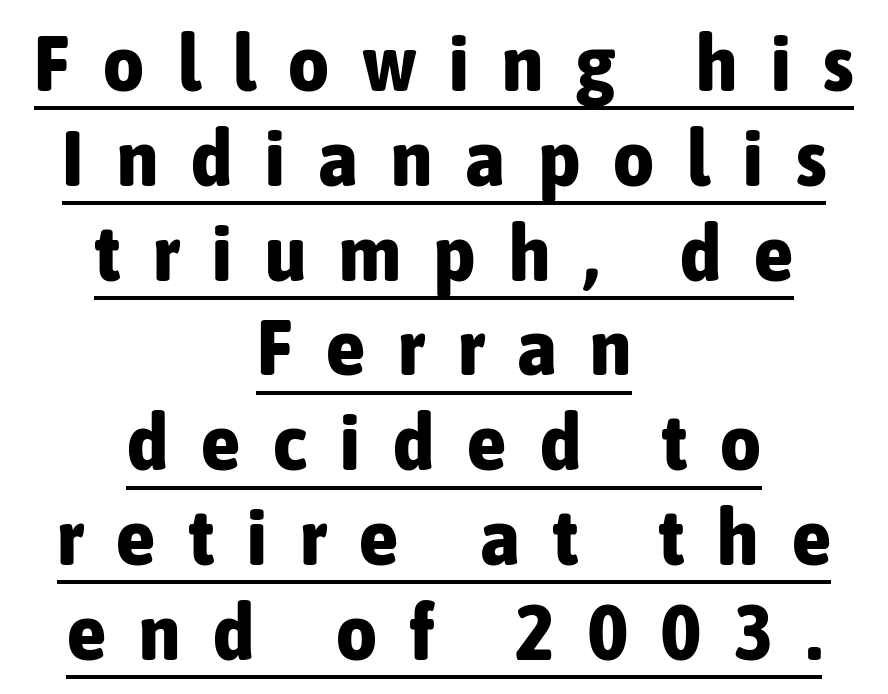
Q: Is the text bold? A: Yes.
Q: Is the text italic (slanted)? A: No, it is upright.
Q: Is the typeface a serif or a sans-serif typeface? A: Sans-serif.
Q: Is the text underlined? A: Yes.
Q: How is the paragraph aligned? A: Centered.
Q: Is the spacing between letters normal or unusually wide? A: Unusually wide.
Q: Width (condensed, normal, or wide)? A: Condensed.
Q: Stroke contrast? A: Low.
Q: x-height? A: Medium.
Q: Monospaced? A: No.
